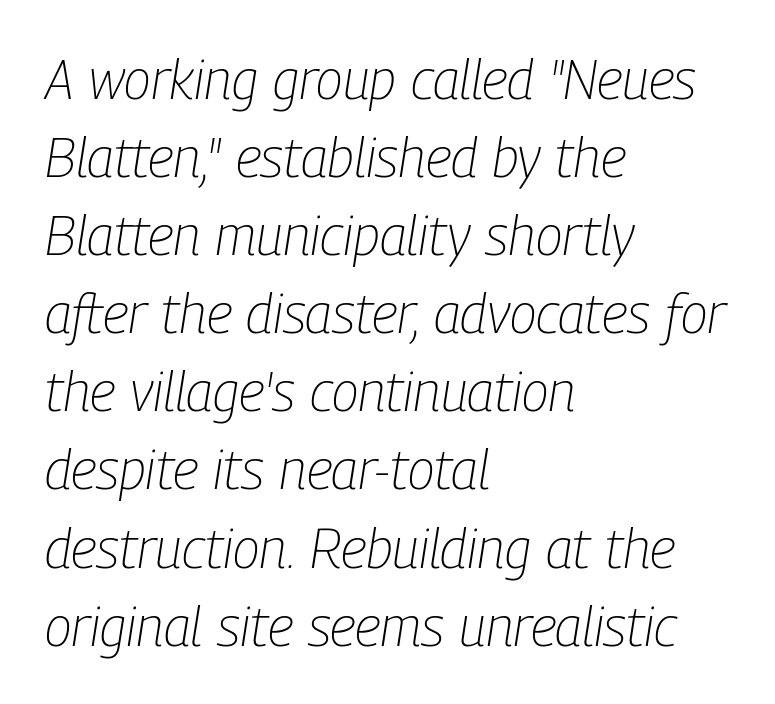
The image shows 55 px light, condensed type, italic (leaning right); set left-aligned, normal line spacing (1.42x), normal letter spacing, not underlined; low stroke contrast and a medium x-height.
